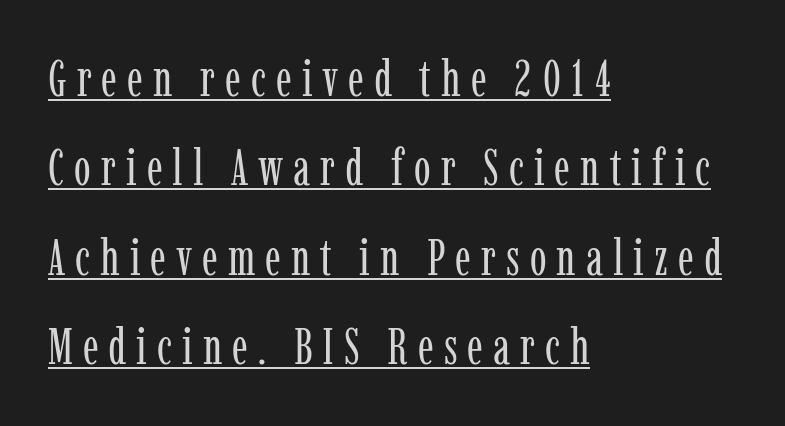
Where is the straight margin? On the left. Rendered with straight, roman letterforms. Weight: in the light-to-regular range. In terms of letterform style, serifs are clearly present. Caption: lettering with a line underneath. The passage shown has open, widely tracked lettering throughout.
